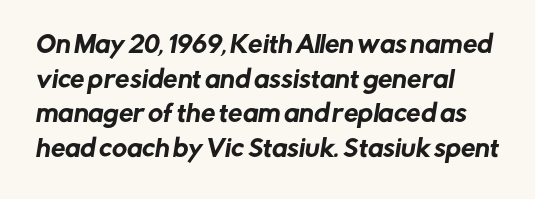
Inter-character spacing is left at the font's built-in metrics. The rendering uses a moderate line-height, typical for paragraphs. Plain, unruled lines of type. The typesetter chose a ragged-right arrangement here.
